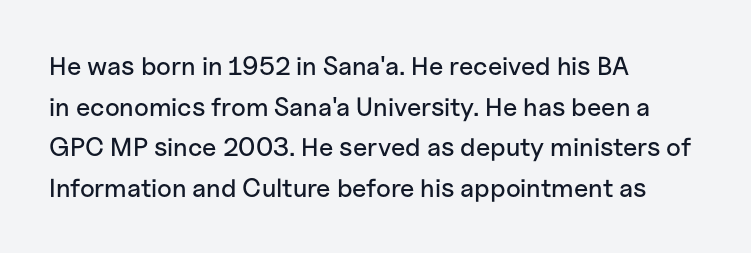
{"italic": "no", "underline": "no", "align": "left", "line_spacing": "normal", "line_spacing_ratio": 1.56, "letter_spacing": "normal", "letter_spacing_em": 0.0, "glyph_px": 26}
